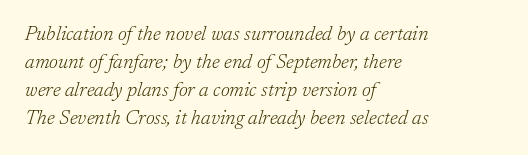
{"italic": "yes", "lean": "right", "slant_degrees": 17, "bold": "no", "underline": "no", "align": "left", "line_spacing": "normal", "line_spacing_ratio": 1.4, "letter_spacing": "normal", "letter_spacing_em": 0.0, "glyph_px": 20}
